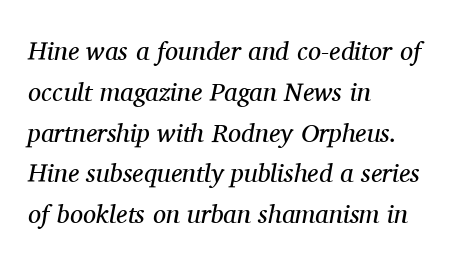
Does extra space separate the letters? No, they use regular spacing. The string is rendered with underlining switched off. The font's italic variant was chosen for this text. Bold? No — there's no thickening of the strokes. Which margin do the lines hug? The left one — the right edge is uneven.
